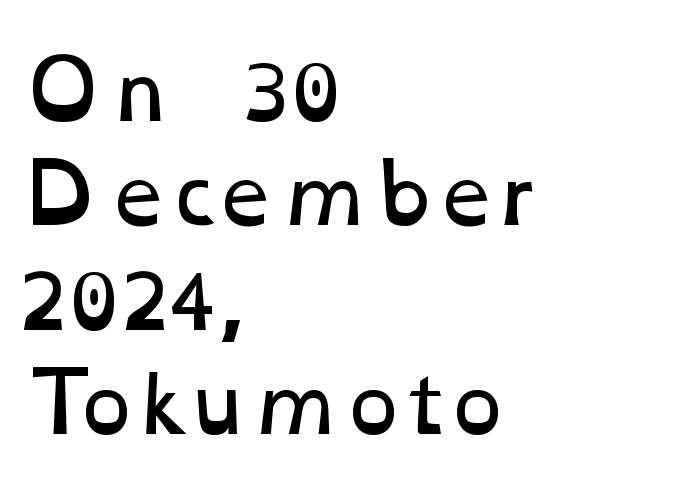
{"bold": "no", "weight": "regular", "width": "wide", "stroke_contrast": "low", "x_height": "medium", "monospaced": "no", "underline": "no", "align": "left", "line_spacing": "normal", "line_spacing_ratio": 1.32, "letter_spacing": "normal", "letter_spacing_em": 0.0, "glyph_px": 79}
